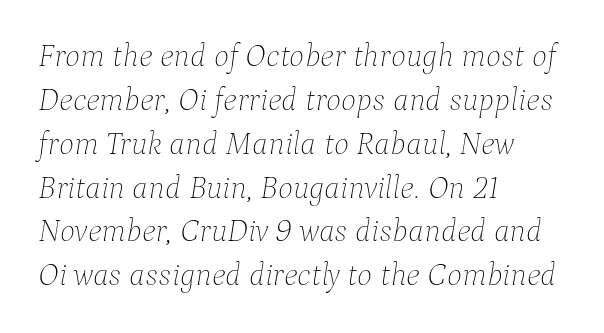
Descenders are the only things crossing below the line. Every character sits at an angle, as italics do. Horizontal bands of white between lines are of average thickness. Vertical stems look standard width or narrower in stroke.
